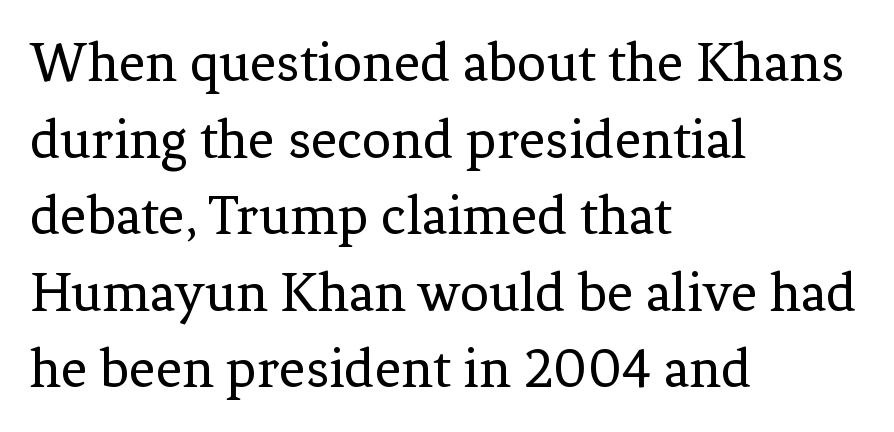
The image shows 58 px regular-weight serif type, upright; set left-aligned, normal line spacing (1.32x), normal letter spacing, not underlined; low stroke contrast and a medium x-height.
